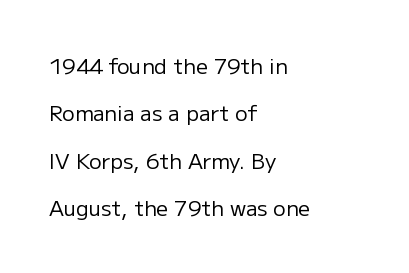
Compared with a centered layout, this one pins lines to the left instead. The letters stand straight up with perfectly vertical stems. This sample trades compactness for vertical openness between lines. The gap between lines stays unmarked.
